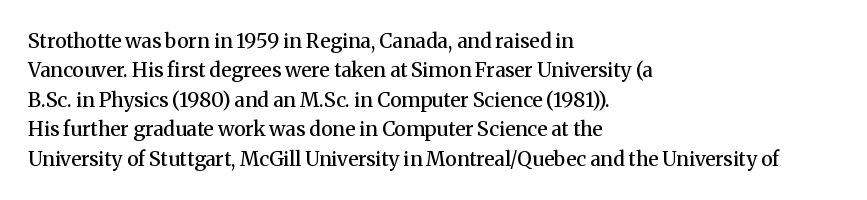
A bare baseline throughout the passage. Vertically, the passage feels balanced, rows spaced as you'd expect. Horizontal alignment here is leftward, the default for most running prose. Is the type bold? Partly — it's a semibold, heavier than regular but not fully bold.
